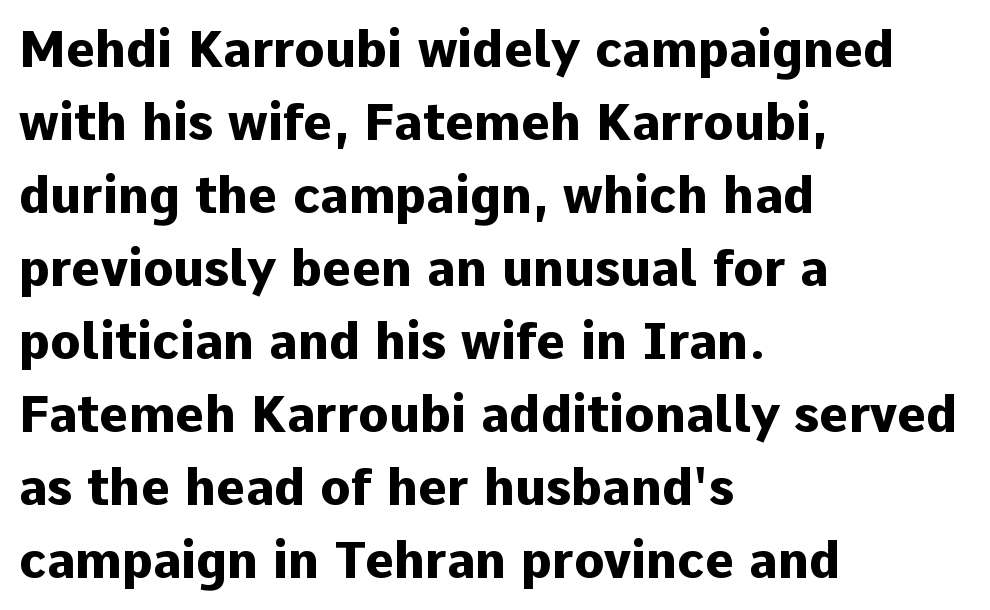
The image shows 50 px heavy sans-serif type, upright; set left-aligned, normal line spacing (1.46x), normal letter spacing, not underlined; low stroke contrast and a medium x-height.
